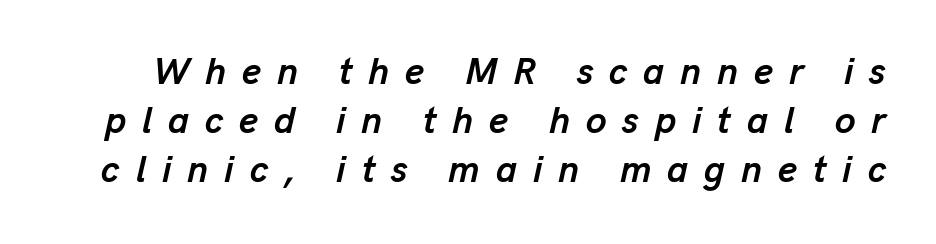
Q: Is the text bold? A: Yes.
Q: Is the text italic (slanted)? A: Yes, it leans right by about 13 degrees.
Q: Is the text underlined? A: No.
Q: Is the spacing between letters normal or unusually wide? A: Unusually wide.
Q: Is the spacing between lines tight, normal or loose? A: Normal.
Q: Width (condensed, normal, or wide)? A: Normal.
Q: Stroke contrast? A: Low.
Q: x-height? A: Medium.
Q: Monospaced? A: No.
